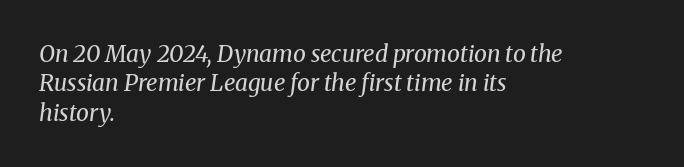
{"italic": "yes", "lean": "right", "slant_degrees": 8, "bold": "no", "underline": "no", "align": "left", "line_spacing": "normal", "line_spacing_ratio": 1.28, "letter_spacing": "normal", "letter_spacing_em": 0.0, "glyph_px": 23}
